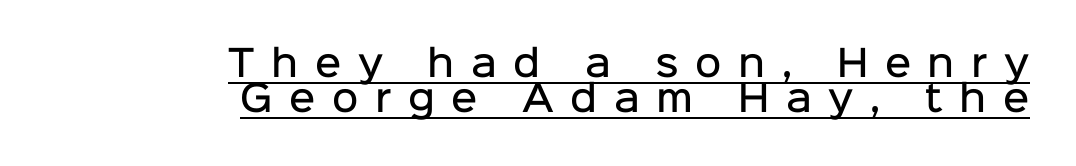
The text was rendered using a sans face with plain stroke endings. A roman cut, with each character standing at attention. The passage is arranged like a letterhead date or caption credit — flush right. The vertical gap from one line to the next is small. A continuous stroke trails under the words, as in a hyperlink. Typographic density is moderately raised because the face is semibold.
